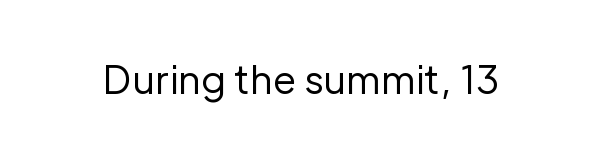
{"serif": "no", "italic": "no", "bold": "no", "weight": "regular", "width": "normal", "stroke_contrast": "low", "x_height": "medium", "monospaced": "no", "underline": "no", "letter_spacing": "normal", "letter_spacing_em": 0.0, "glyph_px": 38}
